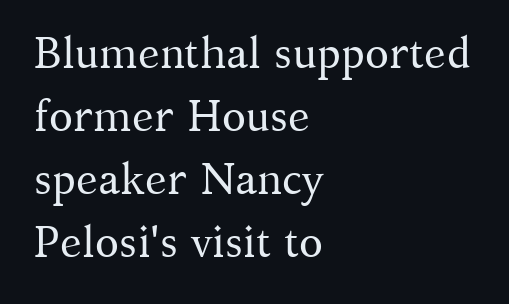
The image shows 44 px regular-weight serif type, upright; set left-aligned, normal line spacing (1.43x), normal letter spacing, not underlined; medium stroke contrast and a medium x-height.
